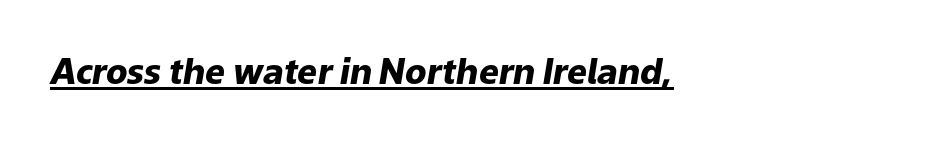
Every row of glyphs begins at an identical x-position on the left. Slanted lettering throughout. Underlining? Definitely there. Here the designer chose a conventional face with non-uniform glyph widths. In terms of letterspacing, this is plain default setting.
